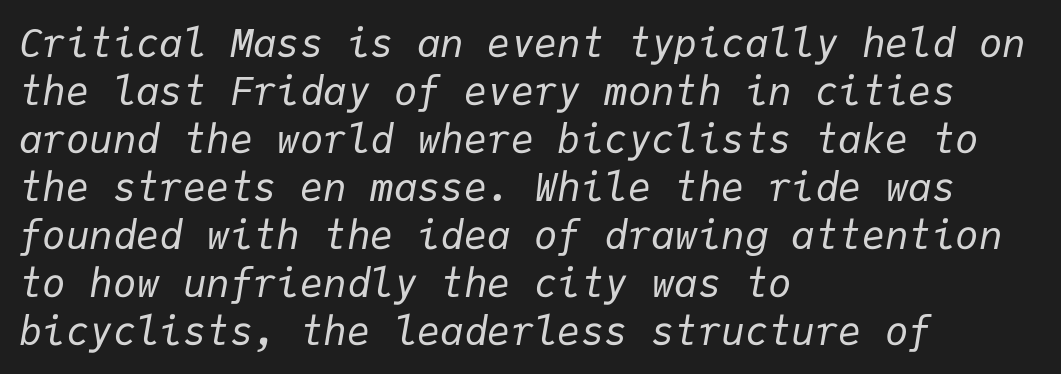
{"italic": "yes", "lean": "right", "slant_degrees": 9, "bold": "no", "weight": "regular", "width": "normal", "stroke_contrast": "low", "x_height": "medium", "monospaced": "yes", "underline": "no", "align": "left", "line_spacing_ratio": 1.23, "letter_spacing": "normal", "letter_spacing_em": 0.0, "glyph_px": 39}
